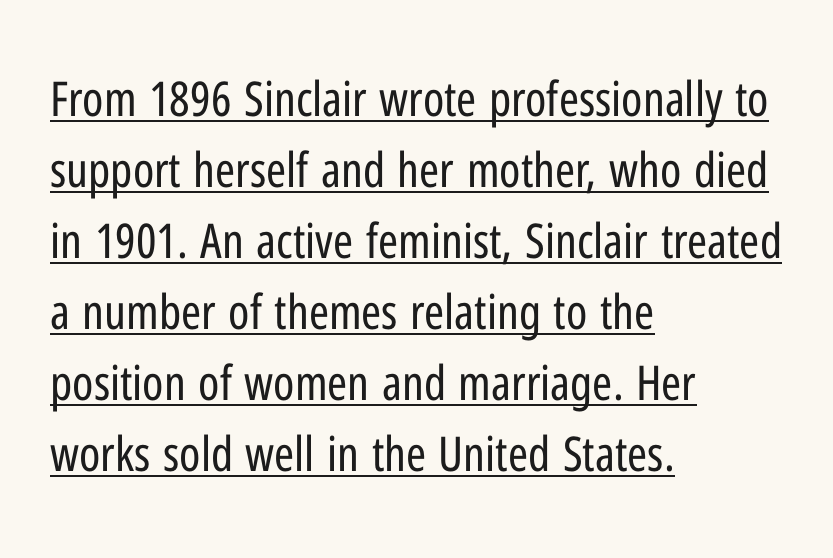
{"serif": "no", "italic": "no", "bold": "no", "weight": "regular", "width": "condensed", "stroke_contrast": "low", "x_height": "medium", "monospaced": "no", "underline": "yes", "align": "left", "line_spacing": "normal", "line_spacing_ratio": 1.48, "letter_spacing": "normal", "letter_spacing_em": 0.0, "glyph_px": 48}
